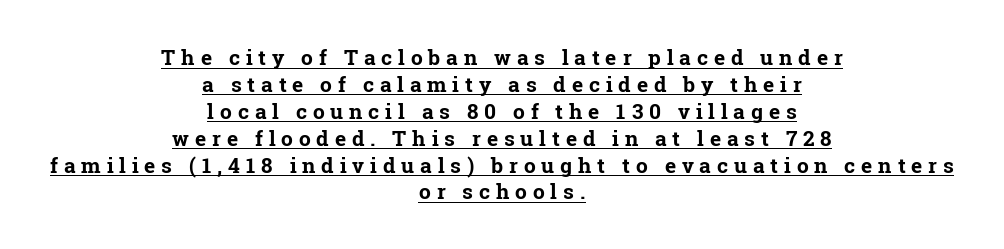
The image shows 21 px bold type, upright; set centered, normal line spacing (1.28x), unusually wide letter spacing (+0.28 em), underlined.
